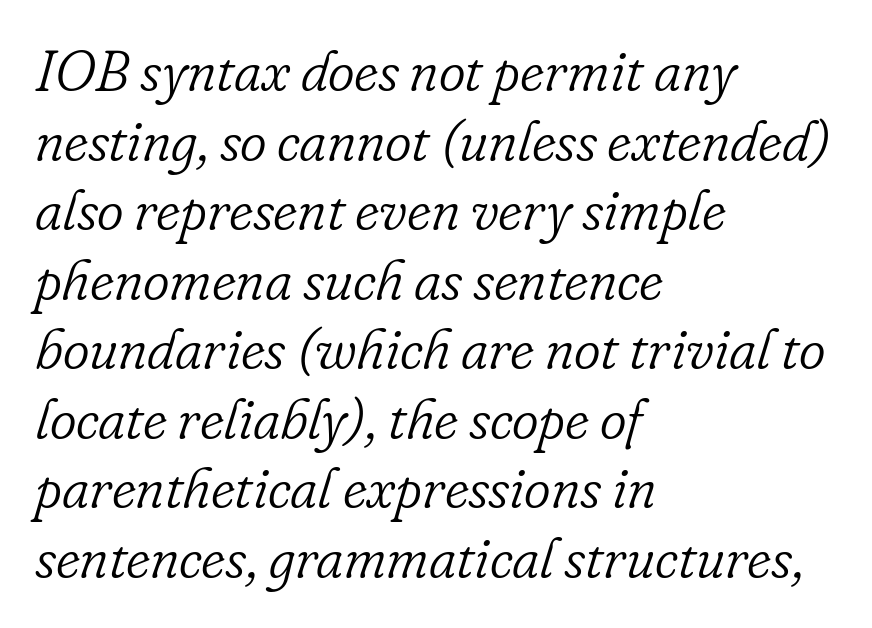
Q: Is the text bold? A: No.
Q: Is the text italic (slanted)? A: Yes, it leans right by about 16 degrees.
Q: Is the typeface a serif or a sans-serif typeface? A: Serif.
Q: Is the text underlined? A: No.
Q: How is the paragraph aligned? A: Left-aligned.
Q: Is the spacing between letters normal or unusually wide? A: Normal.
Q: Width (condensed, normal, or wide)? A: Normal.
Q: Stroke contrast? A: Low.
Q: x-height? A: Small.
Q: Monospaced? A: No.
